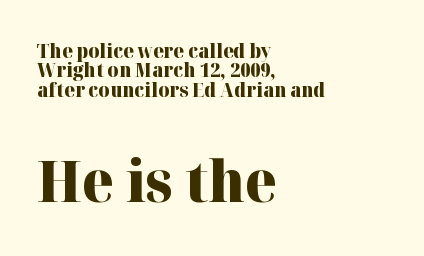
{"serif": "yes", "italic": "no", "bold": "yes", "weight": "heavy", "width": "normal", "stroke_contrast": "high", "x_height": "medium", "monospaced": "no", "underline": "no", "align": "left", "line_spacing": "tight", "line_spacing_ratio": 1.02, "letter_spacing": "normal", "letter_spacing_em": 0.0, "larger_block": "second", "size_ratio": 3.0, "glyph_px": 57}
